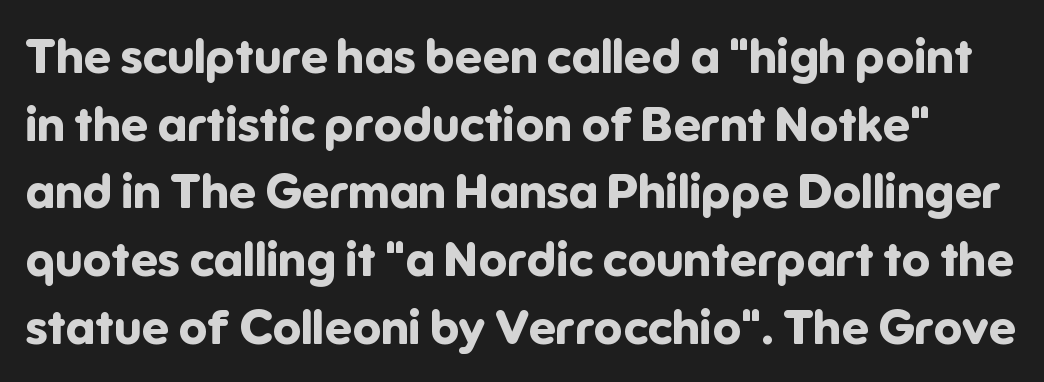
Each new line begins a customary step beneath the previous one. Note the varied advance widths — an 'i' is clearly narrower than an 'm'. Stroke terminals: plain, sans-serif. The passage shown is emphatically bold. A typesetter would call this zero additional tracking. This sample uses an upright cut, with every glyph sitting square on the baseline.
